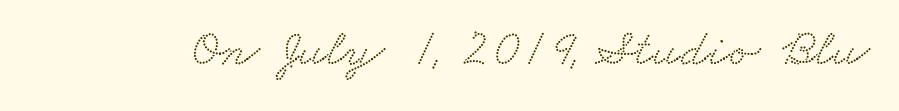
The image shows 52 px wide serif type; set normal letter spacing, not underlined; low stroke contrast and a small x-height.
